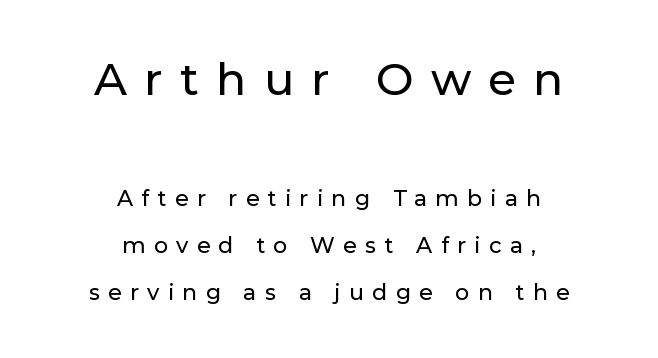
The type sits square on the baseline with zero lean. Display-style spreading of the glyphs; the letterfit is very open. Line starts and ends both wander, symmetrically. You could fit nearly another row in the gap between these rows. The text was rendered using a sans face with plain stroke endings. Whoever set this made the first block the dominant, larger element.
